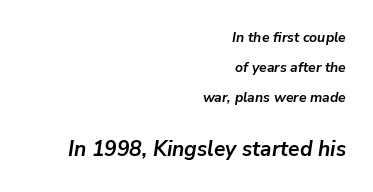
Q: Is the text bold? A: Yes.
Q: Is the text italic (slanted)? A: Yes, it leans right by about 9 degrees.
Q: Is the text underlined? A: No.
Q: How is the paragraph aligned? A: Right-aligned.
Q: Is the spacing between letters normal or unusually wide? A: Normal.
Q: Is the spacing between lines tight, normal or loose? A: Loose.
Q: Which block of text is set in a larger size, the first (top) or the second (bottom)? A: The second (bottom) one.
